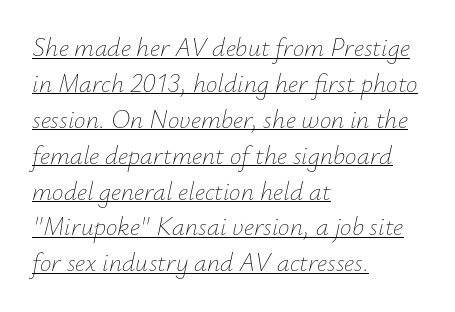
Q: Is the text bold? A: No.
Q: Is the text italic (slanted)? A: Yes, it leans right by about 12 degrees.
Q: Is the text underlined? A: Yes.
Q: How is the paragraph aligned? A: Left-aligned.
Q: Is the spacing between letters normal or unusually wide? A: Normal.
Q: Is the spacing between lines tight, normal or loose? A: Normal.
